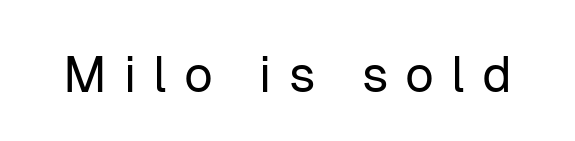
The image shows 50 px regular-weight sans-serif type, upright; set unusually wide letter spacing (+0.34 em), not underlined; low stroke contrast and a medium x-height.
